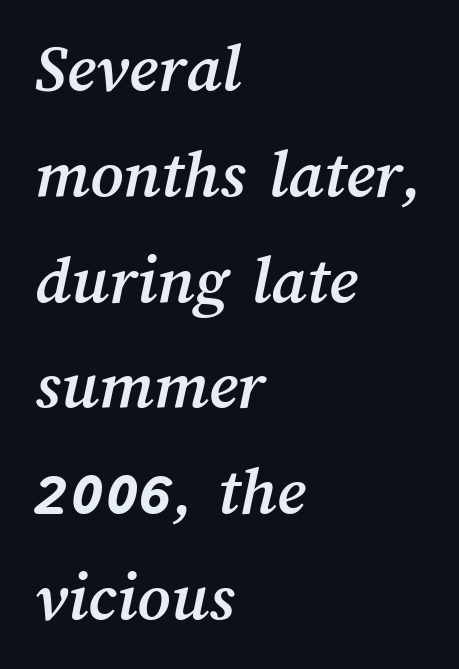
{"width": "normal", "stroke_contrast": "medium", "x_height": "medium", "monospaced": "no", "underline": "no", "align": "left", "line_spacing": "normal", "line_spacing_ratio": 1.49, "letter_spacing": "normal", "letter_spacing_em": 0.0, "glyph_px": 71}
